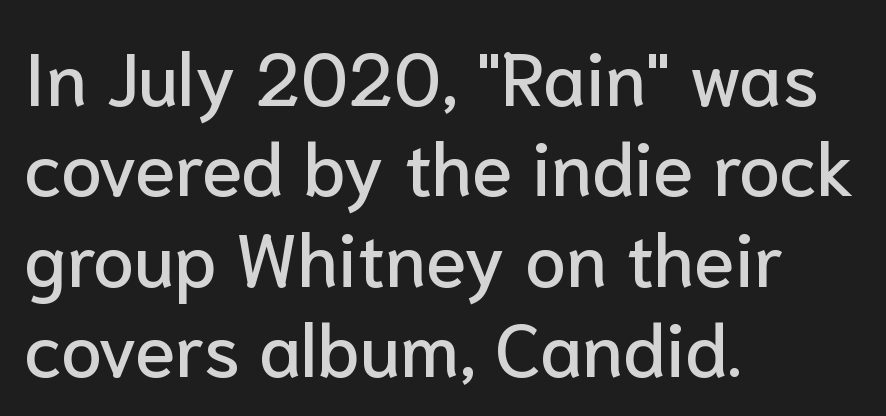
The image shows 74 px sans-serif type, upright; set left-aligned, line spacing 1.22x, normal letter spacing, not underlined; low stroke contrast and a medium x-height.
